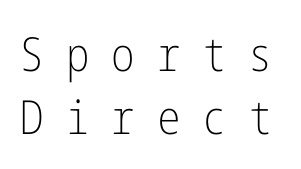
Serifs: no, the terminals of the letterforms are clean. The area under the type is left untouched. This rendering widens character spacing well past its baseline value. Posture: upright roman. Normally led — the rows are evenly, conventionally spaced.
